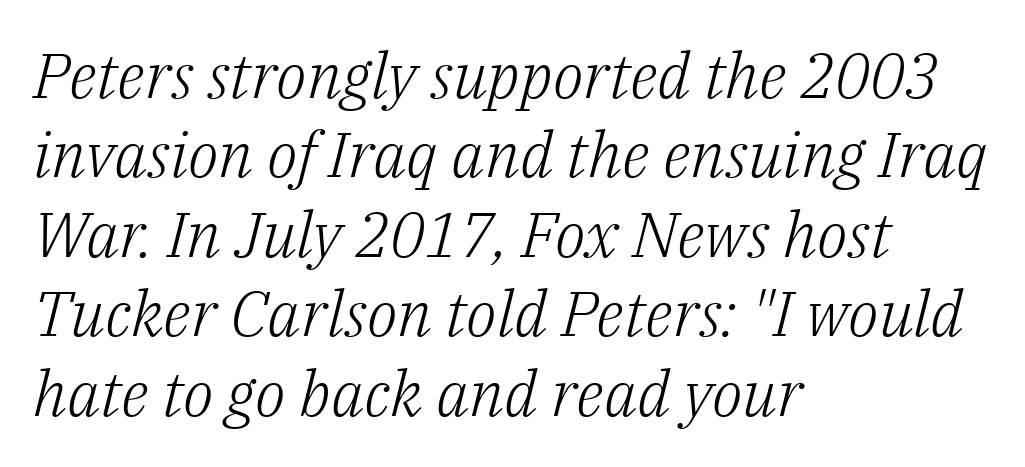
The image shows 63 px light serif type, italic (leaning right); set left-aligned, normal line spacing (1.26x), normal letter spacing, not underlined; low stroke contrast and a medium x-height.
